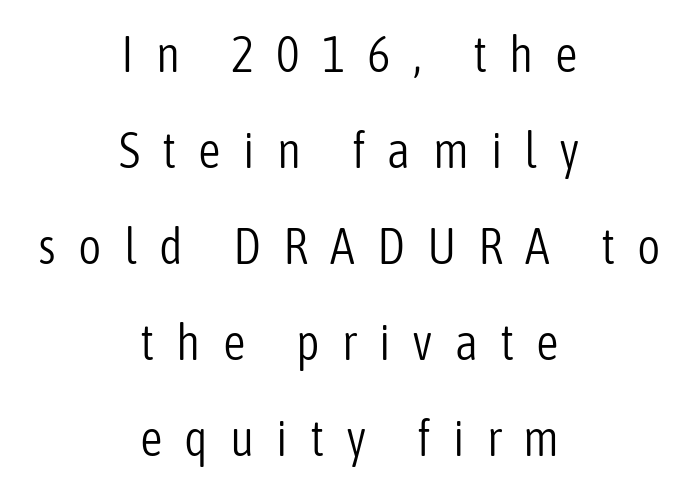
Q: Is the text bold? A: No.
Q: Is the text italic (slanted)? A: No, it is upright.
Q: Is the typeface a serif or a sans-serif typeface? A: Sans-serif.
Q: Is the text underlined? A: No.
Q: How is the paragraph aligned? A: Centered.
Q: Is the spacing between letters normal or unusually wide? A: Unusually wide.
Q: Is the spacing between lines tight, normal or loose? A: Loose.
Q: Width (condensed, normal, or wide)? A: Condensed.
Q: Stroke contrast? A: Low.
Q: x-height? A: Medium.
Q: Monospaced? A: No.
